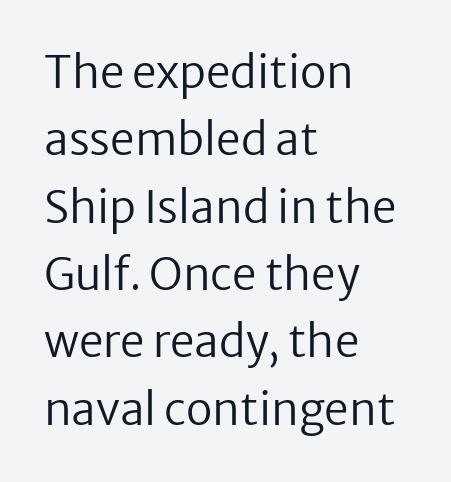
Nobody touched the tracking dial on this one. Serifs: no, the terminals of the letterforms are clean. Line spacing here is normal. The axis of the letterforms is exactly vertical. Note the varied advance widths — an 'i' is clearly narrower than an 'm'. The space beneath each line is pristine and unruled.
